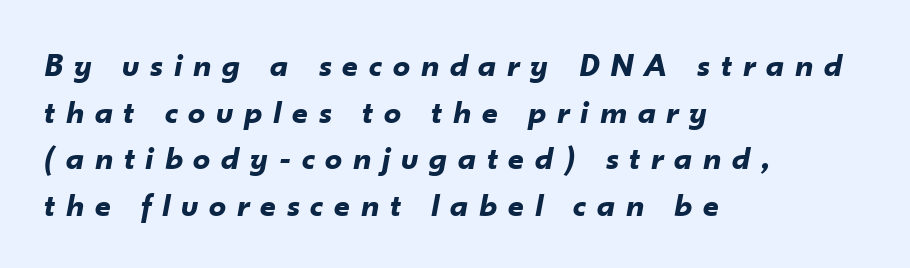
The setting favours the left margin, as ordinary paragraphs usually do. The characters look thick and weighty, a clear bold. The gaps between neighbouring characters are conspicuously large. Bare-footed words on every line. The rendering uses natural spacing where letterforms have individual widths.
